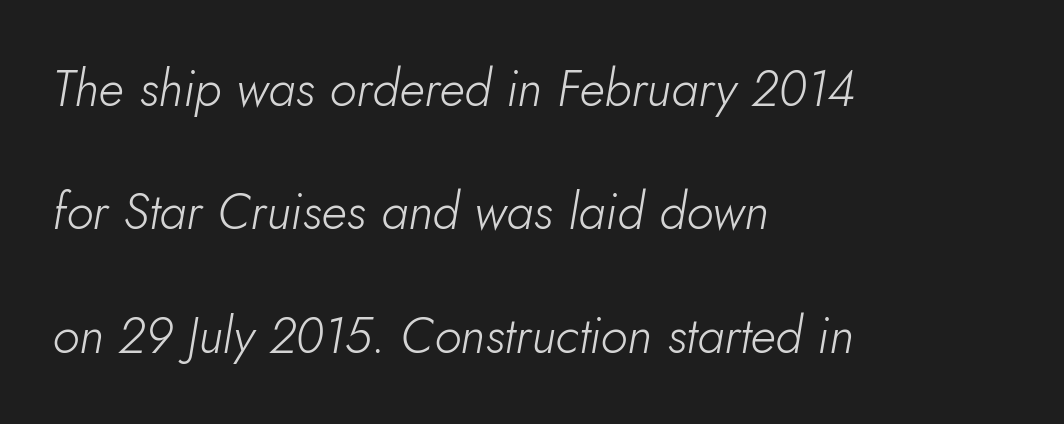
The image shows 50 px light type, italic (leaning right); set left-aligned, loose line spacing (2.47x), normal letter spacing, not underlined; low stroke contrast and a small x-height.
